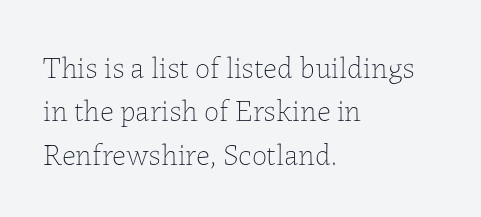
The image shows 30 px thin type, upright; set left-aligned, normal line spacing (1.45x), normal letter spacing, not underlined; low stroke contrast and a medium x-height.
